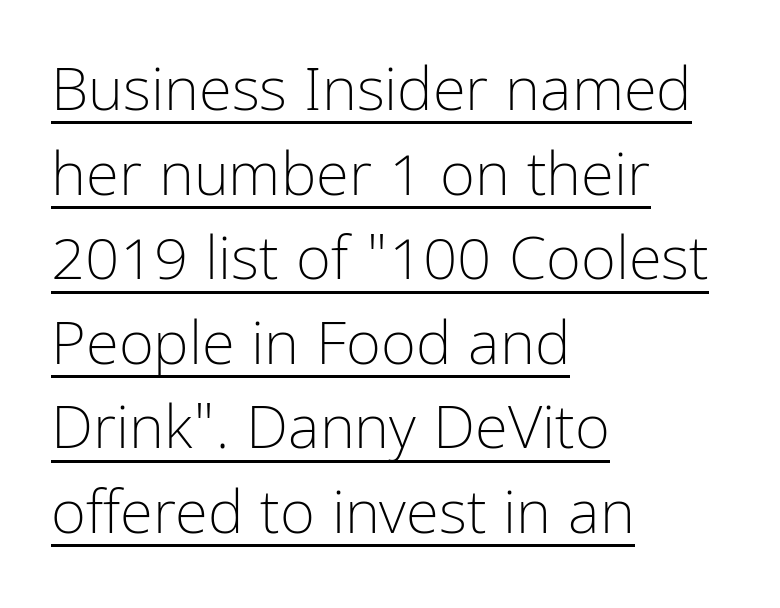
{"serif": "no", "italic": "no", "bold": "no", "weight": "light", "width": "condensed", "stroke_contrast": "low", "x_height": "medium", "monospaced": "no", "underline": "yes", "align": "left", "line_spacing": "normal", "line_spacing_ratio": 1.41, "letter_spacing": "normal", "letter_spacing_em": 0.0, "glyph_px": 60}
